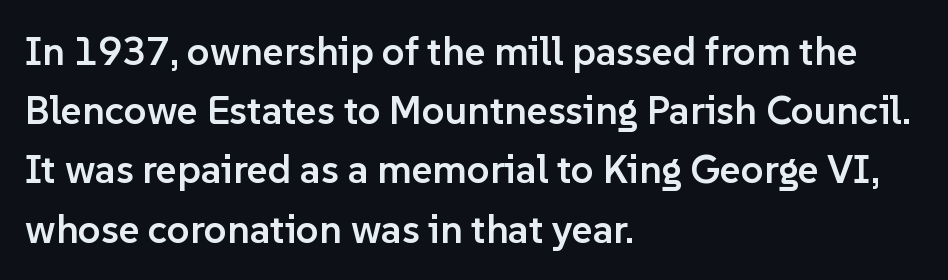
Whoever set this chose a conventional vertical rhythm. A typesetter would call this zero additional tracking. Posture: straight, roman, zero tilt. Are there feet on the stems? There aren't — it's a sans.
